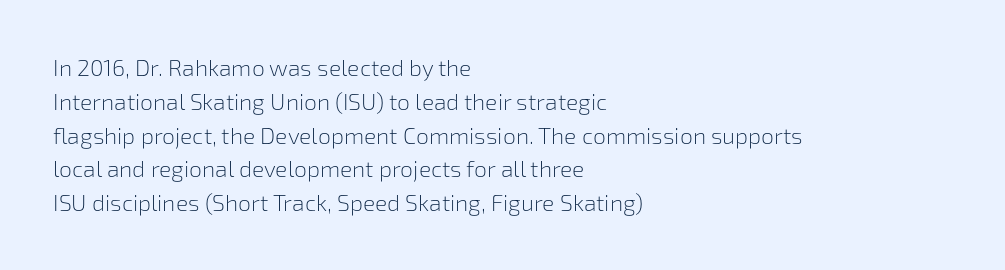
Just letters on the line, the space beneath them empty. Evenly set lines give the paragraph a standard silhouette. Heft: none added — not bold. Notice how the passage keeps a crisp vertical edge on the left only. No extra tracking has been applied to these lines. A roman cut, with each character standing at attention.
